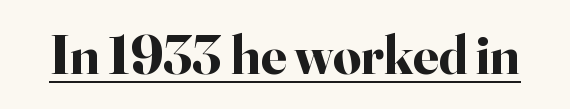
Q: Is the text bold? A: Yes.
Q: Is the text italic (slanted)? A: No, it is upright.
Q: Is the typeface a serif or a sans-serif typeface? A: Serif.
Q: Is the text underlined? A: Yes.
Q: Is the spacing between letters normal or unusually wide? A: Normal.
Q: Width (condensed, normal, or wide)? A: Normal.
Q: Stroke contrast? A: High.
Q: x-height? A: Small.
Q: Monospaced? A: No.
